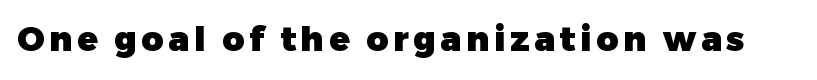
{"serif": "no", "italic": "no", "bold": "yes", "weight": "heavy", "width": "normal", "stroke_contrast": "low", "x_height": "medium", "monospaced": "no", "underline": "no", "glyph_px": 34}
